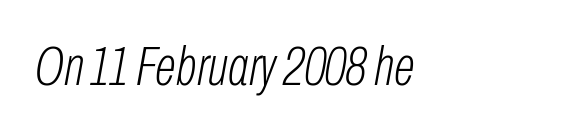
{"italic": "yes", "lean": "right", "slant_degrees": 10, "bold": "no", "weight": "light", "width": "condensed", "stroke_contrast": "low", "x_height": "medium", "monospaced": "no", "underline": "no", "align": "left", "letter_spacing": "normal", "letter_spacing_em": 0.0, "glyph_px": 56}
